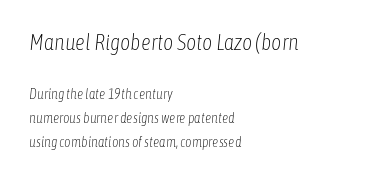
Q: Is the text bold? A: No.
Q: Is the text italic (slanted)? A: Yes, it leans right by about 6 degrees.
Q: Is the text underlined? A: No.
Q: How is the paragraph aligned? A: Left-aligned.
Q: Is the spacing between letters normal or unusually wide? A: Normal.
Q: Which block of text is set in a larger size, the first (top) or the second (bottom)? A: The first (top) one.
